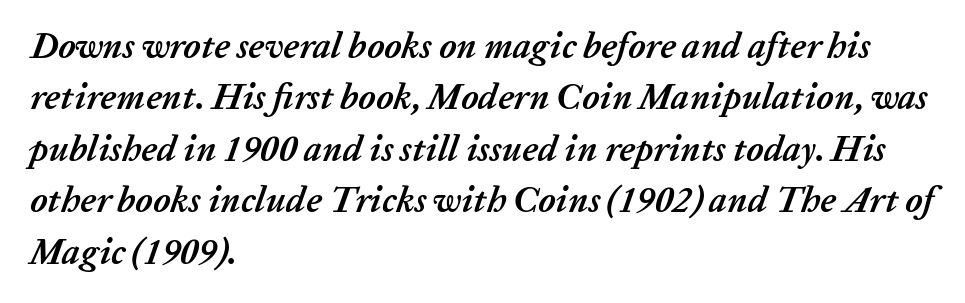
Q: Is the text bold? A: Yes.
Q: Is the text italic (slanted)? A: Yes, it leans right by about 20 degrees.
Q: Is the text underlined? A: No.
Q: How is the paragraph aligned? A: Left-aligned.
Q: Is the spacing between letters normal or unusually wide? A: Normal.
Q: Is the spacing between lines tight, normal or loose? A: Normal.
Q: Width (condensed, normal, or wide)? A: Normal.
Q: Stroke contrast? A: Low.
Q: x-height? A: Medium.
Q: Monospaced? A: No.
